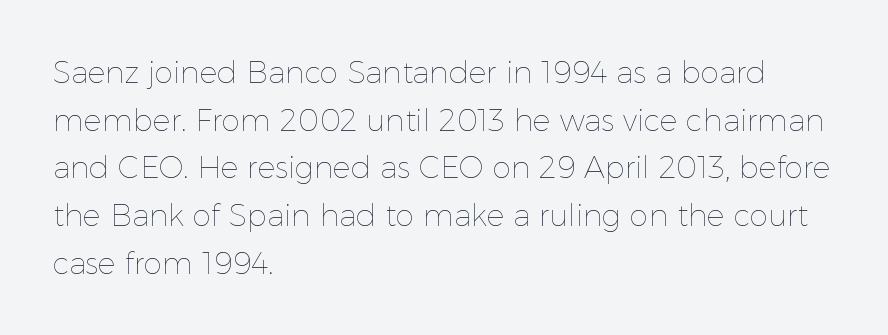
The image shows 30 px thin type, upright; set left-aligned, normal line spacing (1.59x), normal letter spacing, not underlined; a medium x-height.
